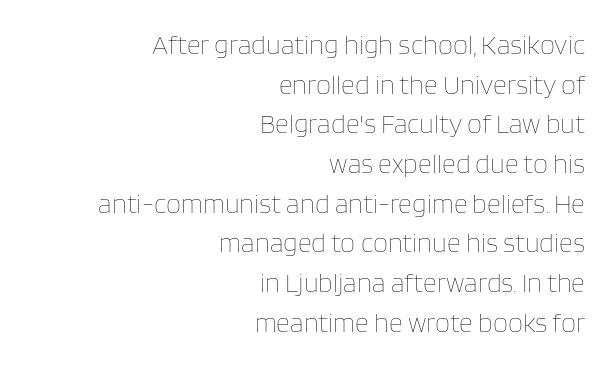
Q: Is the text bold? A: No.
Q: Is the text italic (slanted)? A: No, it is upright.
Q: Is the text underlined? A: No.
Q: How is the paragraph aligned? A: Right-aligned.
Q: Is the spacing between letters normal or unusually wide? A: Normal.
Q: Is the spacing between lines tight, normal or loose? A: Normal.
